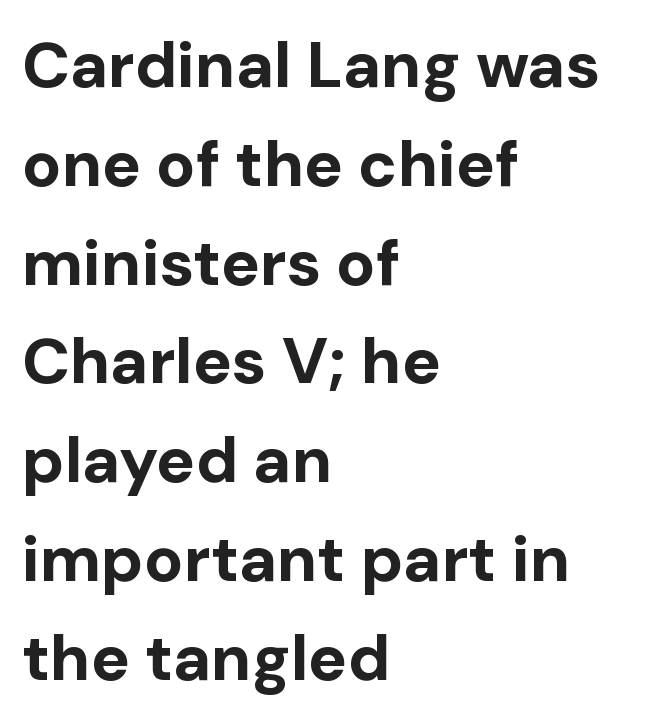
{"serif": "no", "italic": "no", "bold": "yes", "weight": "bold", "width": "normal", "stroke_contrast": "low", "x_height": "medium", "monospaced": "no", "underline": "no", "align": "left", "line_spacing": "normal", "line_spacing_ratio": 1.52, "letter_spacing": "normal", "letter_spacing_em": 0.0, "glyph_px": 65}
